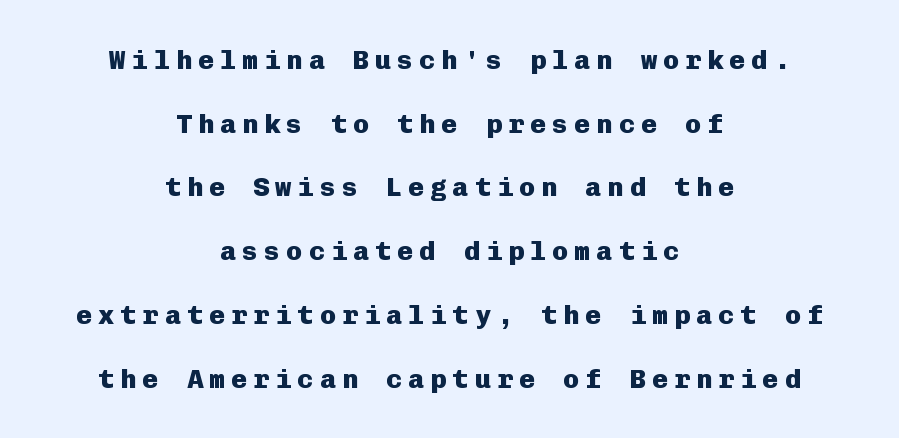
{"italic": "no", "bold": "yes", "underline": "no", "align": "center", "line_spacing": "loose", "line_spacing_ratio": 2.36, "letter_spacing": "wide", "letter_spacing_em": 0.22, "glyph_px": 27}
